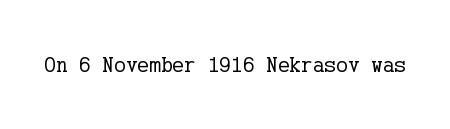
The image shows 22 px text type, upright; set normal letter spacing, not underlined.
